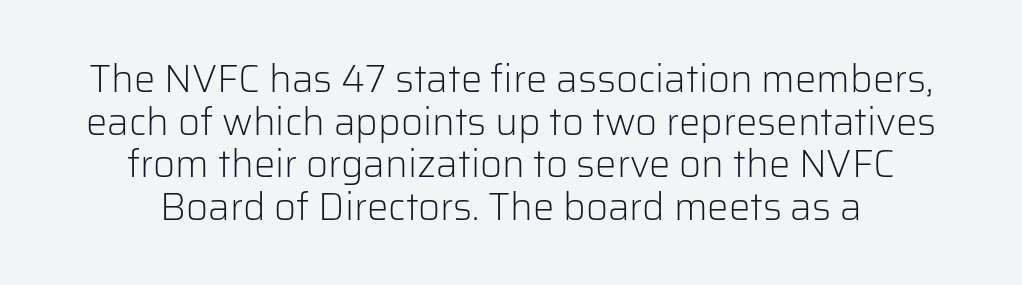
{"serif": "no", "italic": "no", "bold": "no", "weight": "light", "width": "normal", "stroke_contrast": "low", "x_height": "medium", "monospaced": "no", "underline": "no", "align": "center", "line_spacing": "tight", "line_spacing_ratio": 1.12, "letter_spacing": "normal", "letter_spacing_em": 0.0, "glyph_px": 38}
